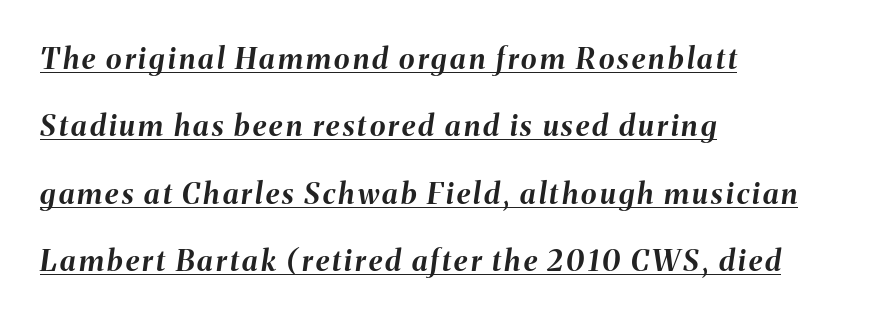
Q: Is the text bold? A: Yes.
Q: Is the text italic (slanted)? A: Yes, it leans right by about 8 degrees.
Q: Is the text underlined? A: Yes.
Q: How is the paragraph aligned? A: Left-aligned.
Q: Is the spacing between lines tight, normal or loose? A: Loose.
Q: Width (condensed, normal, or wide)? A: Normal.
Q: Stroke contrast? A: Medium.
Q: x-height? A: Medium.
Q: Monospaced? A: No.
